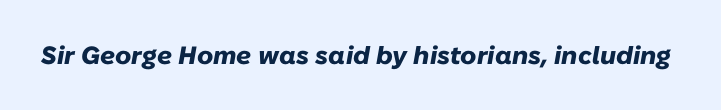
The image shows 25 px bold type, italic (leaning right); set normal letter spacing, not underlined.
